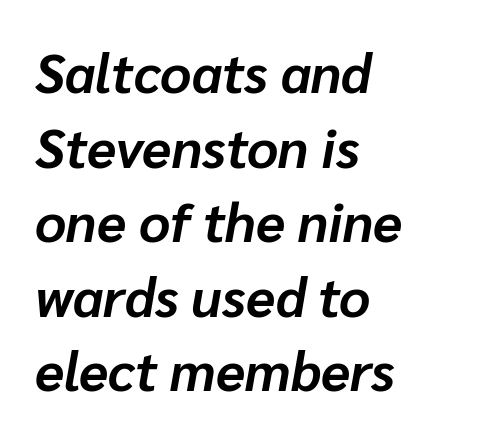
{"italic": "yes", "lean": "right", "slant_degrees": 10, "bold": "yes", "weight": "bold", "width": "normal", "stroke_contrast": "low", "x_height": "medium", "monospaced": "no", "underline": "no", "align": "left", "line_spacing": "normal", "line_spacing_ratio": 1.38, "letter_spacing": "normal", "letter_spacing_em": 0.0, "glyph_px": 54}
